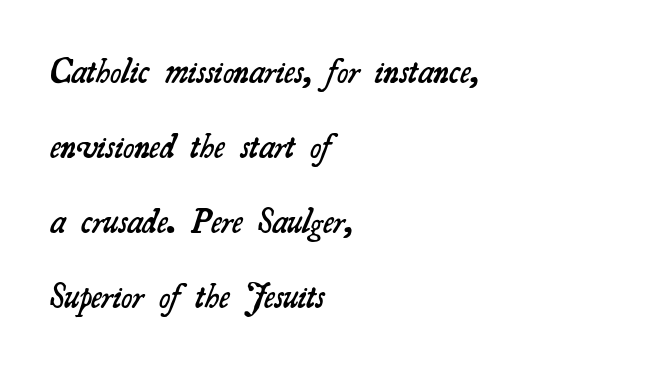
The ragged edge is on the right, which tells us the setting is flush left. Vertical spacing — loose. A bare baseline throughout the passage. The passage shown is typed in a proportional face where columns would drift. Weight check: semibold — heavier than regular, not quite bold. A typesetter would call this zero additional tracking.
